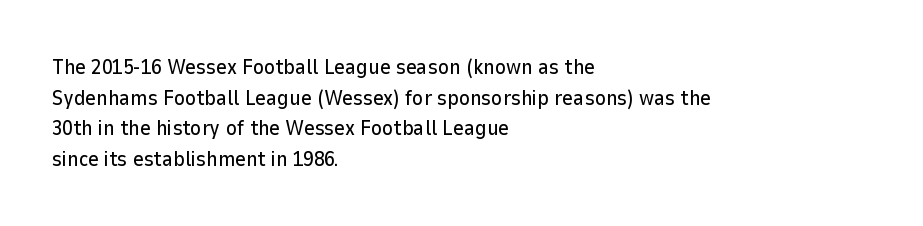
{"italic": "no", "underline": "no", "align": "left", "line_spacing": "normal", "line_spacing_ratio": 1.46, "letter_spacing": "normal", "letter_spacing_em": 0.0, "glyph_px": 21}
